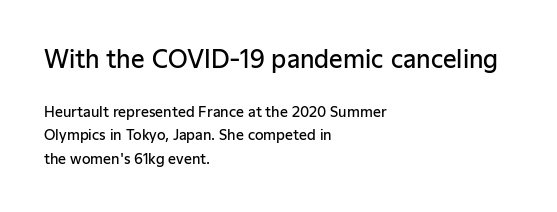
The image shows 24 px text type, upright; set left-aligned, normal line spacing (1.66x), normal letter spacing, not underlined; the first (top) block is 1.71x larger.
